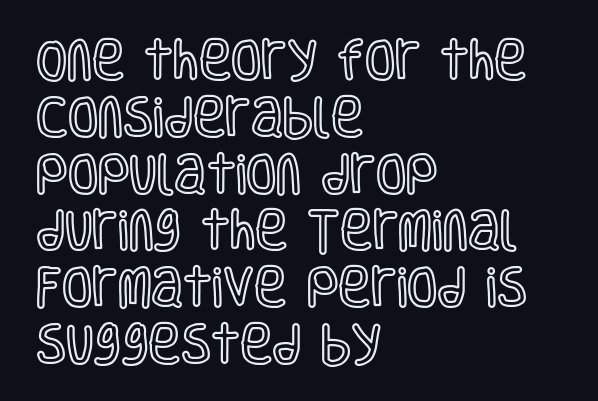
Q: Is the text italic (slanted)? A: No, it is upright.
Q: Is the text underlined? A: No.
Q: How is the paragraph aligned? A: Left-aligned.
Q: Is the spacing between letters normal or unusually wide? A: Normal.
Q: Is the spacing between lines tight, normal or loose? A: Normal.
Q: Width (condensed, normal, or wide)? A: Condensed.
Q: x-height? A: Large.
Q: Monospaced? A: No.
